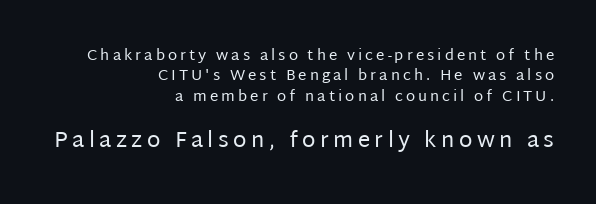
The image shows 22 px text type, upright; set right-aligned, normal line spacing (1.36x), unusually wide letter spacing (+0.2 em), not underlined; the second (bottom) block is 1.47x larger.
